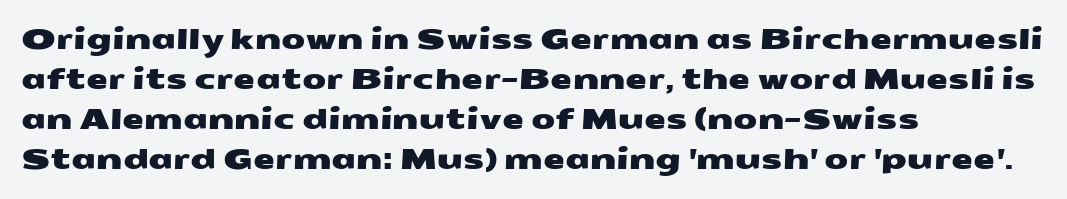
Q: Is the typeface a serif or a sans-serif typeface? A: Sans-serif.
Q: Is the text underlined? A: No.
Q: How is the paragraph aligned? A: Left-aligned.
Q: Is the spacing between letters normal or unusually wide? A: Normal.
Q: Is the spacing between lines tight, normal or loose? A: Normal.
Q: Width (condensed, normal, or wide)? A: Wide.
Q: Stroke contrast? A: Medium.
Q: x-height? A: Medium.
Q: Monospaced? A: No.
